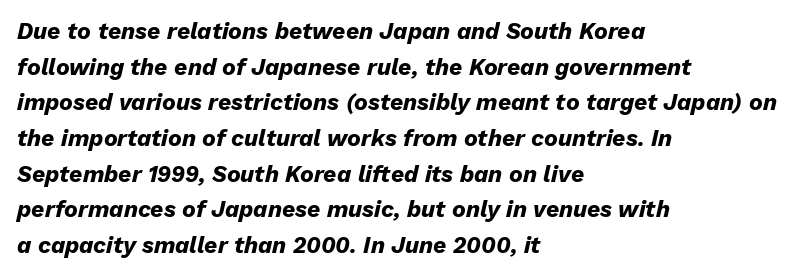
{"italic": "yes", "lean": "right", "slant_degrees": 13, "bold": "yes", "underline": "no", "align": "left", "line_spacing": "normal", "line_spacing_ratio": 1.55, "letter_spacing": "normal", "letter_spacing_em": 0.0, "glyph_px": 23}
